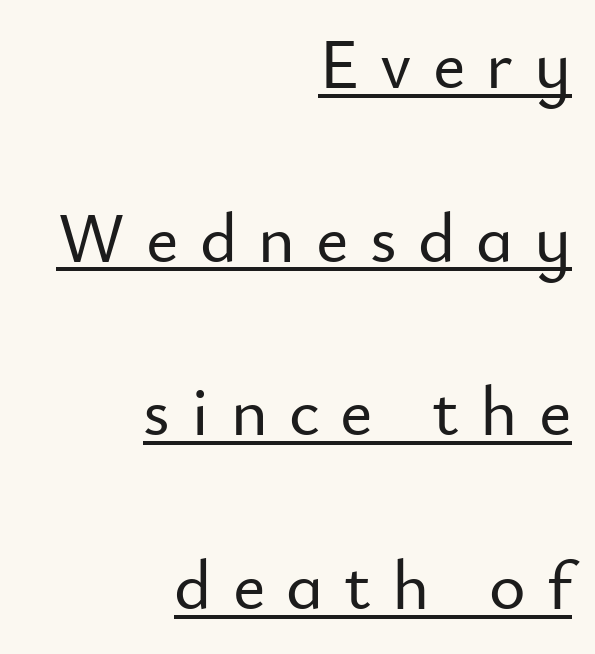
The passage shown is typed in a proportional face where columns would drift. The letters carry no serifs — their stems end cleanly without finishing strokes. Do the letters lean? They stand straight. Horizontal alignment here is rightward, an uncommon choice for prose. The sample's only ornament is a line tracing under the words. Spacing between characters has been opened up far beyond the box default.
